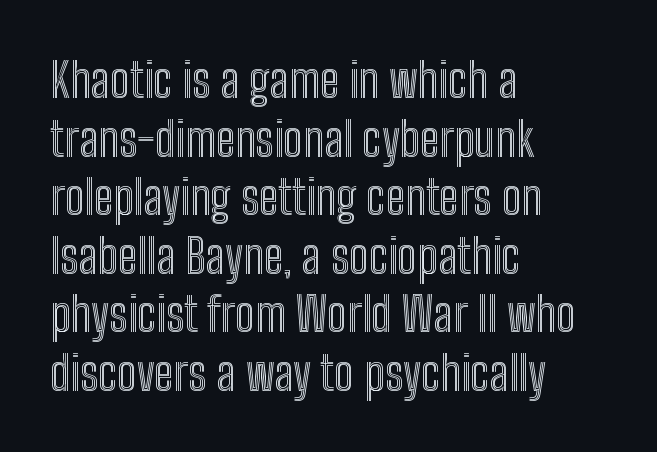
The image shows 48 px condensed type, upright; set left-aligned, line spacing 1.22x, normal letter spacing, not underlined; a medium x-height.
